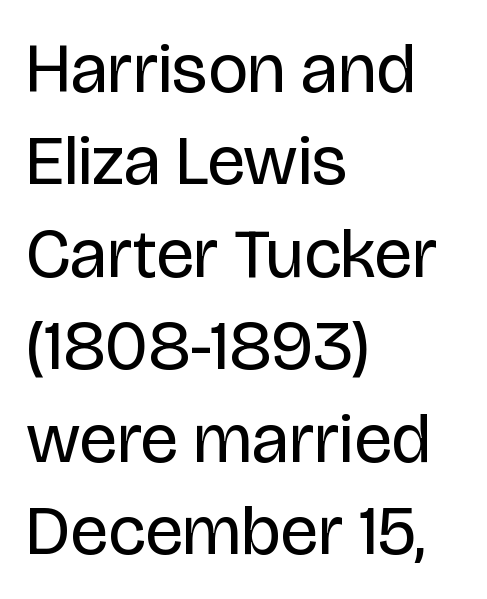
{"serif": "no", "italic": "no", "bold": "no", "weight": "regular", "width": "normal", "stroke_contrast": "low", "x_height": "large", "monospaced": "no", "underline": "no", "align": "left", "line_spacing": "normal", "line_spacing_ratio": 1.32, "letter_spacing": "normal", "letter_spacing_em": 0.0, "glyph_px": 70}
